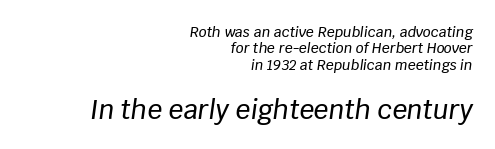
The image shows 26 px text type, italic (leaning right); set right-aligned, line spacing 1.17x, normal letter spacing, not underlined; the second (bottom) block is 1.86x larger.
